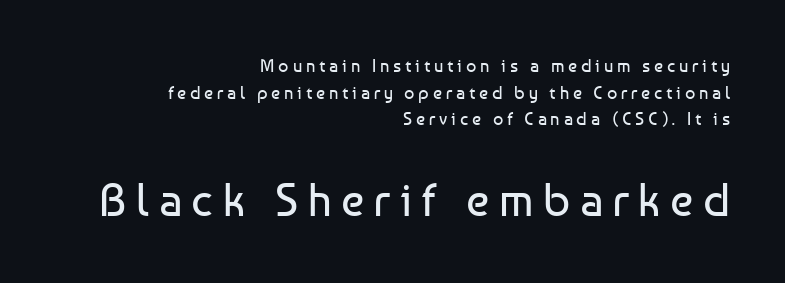
Q: Is the text bold? A: No.
Q: Is the text italic (slanted)? A: No, it is upright.
Q: Is the typeface a serif or a sans-serif typeface? A: Sans-serif.
Q: Is the text underlined? A: No.
Q: How is the paragraph aligned? A: Right-aligned.
Q: Is the spacing between letters normal or unusually wide? A: Unusually wide.
Q: Is the spacing between lines tight, normal or loose? A: Normal.
Q: Which block of text is set in a larger size, the first (top) or the second (bottom)? A: The second (bottom) one.
Q: Width (condensed, normal, or wide)? A: Normal.
Q: Stroke contrast? A: Low.
Q: x-height? A: Medium.
Q: Monospaced? A: No.
